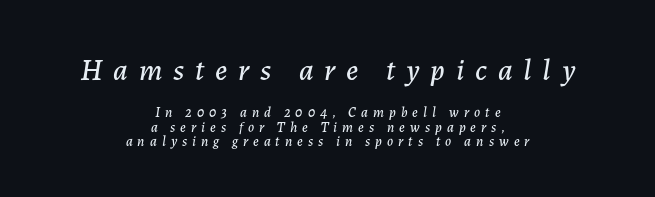
Check the space under the baseline: it is left empty. The rendering positions every line midway between the sides. It's the slanting kind of type. Does the leading feel generous? Not at all — it's pinched. Each word looks stretched out because of the extra space between its letters. Spacing verdict: proportional, widths tailored to each character.
